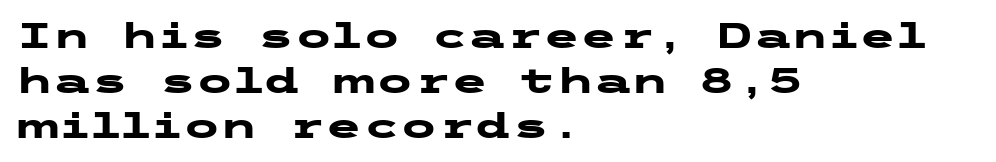
The image shows 34 px heavy, wide sans-serif type, upright; set left-aligned, normal line spacing (1.32x), normal letter spacing, not underlined; low stroke contrast and a medium x-height.
